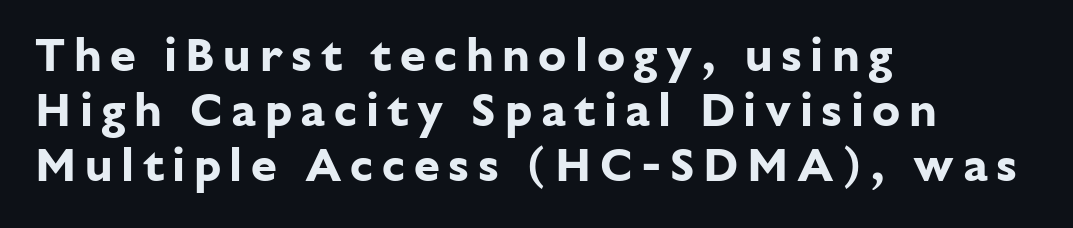
{"serif": "no", "italic": "no", "bold": "yes", "weight": "bold", "width": "normal", "stroke_contrast": "low", "x_height": "medium", "monospaced": "no", "underline": "no", "align": "left", "line_spacing_ratio": 1.17, "glyph_px": 47}
